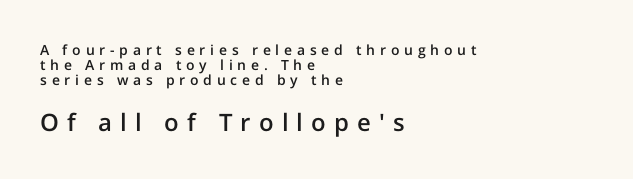
The image shows 24 px text type, upright; set left-aligned, tight line spacing (1.08x), unusually wide letter spacing (+0.34 em), not underlined; the second (bottom) block is 1.71x larger.
